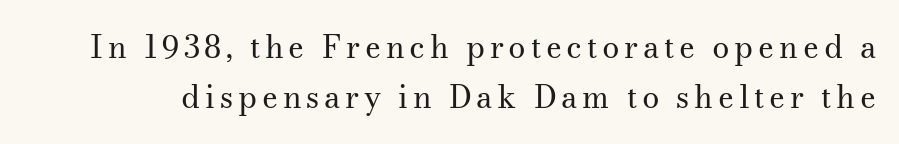
These lines are rendered in a variable-pitch font. Descenders hang freely into open space. This is roman type, the default non-slanted kind. You can tell from the footed stems that serif type was used. No chunkiness to these letters — they're not bold. Honestly, the row spacing looks completely unremarkable.
